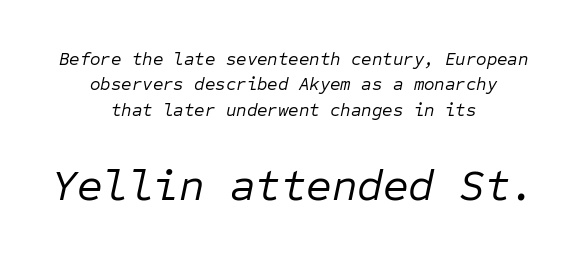
Compared with typical paragraphs, the rows here are spaced about the same. Between these two stacked blocks, the lower one wins on size. The strokes carry an ordinary text weight at most. Check under the words: just untouched page. Fixed-width glyphs throughout — classic coding-font behaviour.
